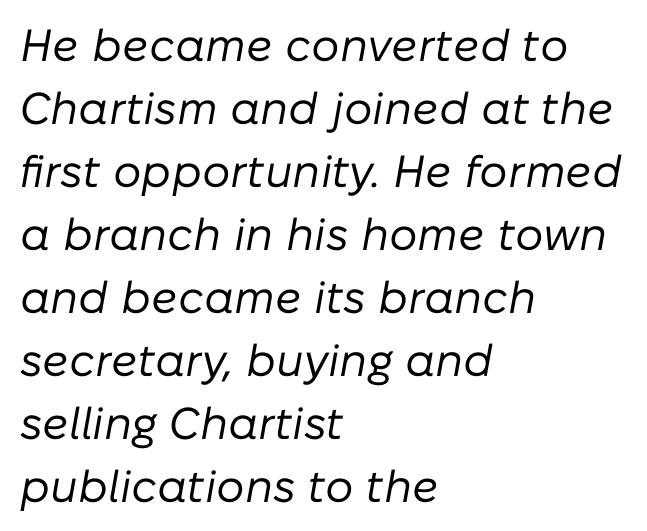
The image shows 45 px regular-weight type, italic (leaning right); set left-aligned, normal line spacing (1.4x), normal letter spacing, not underlined; low stroke contrast and a medium x-height.
